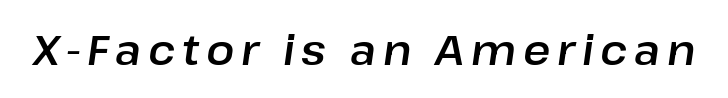
Decoration check: the copy has no underline. Here the designer chose a conventional face with non-uniform glyph widths. A typesetter would mark this as italic.
